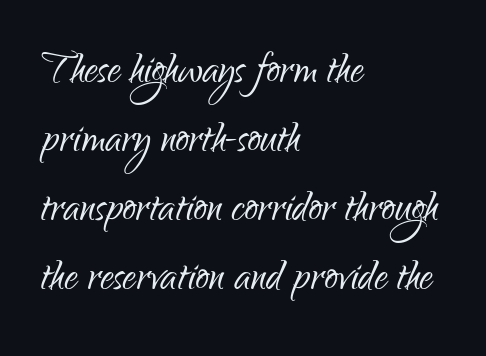
Q: Is the text bold? A: No.
Q: Is the text italic (slanted)? A: Yes.
Q: Is the typeface a serif or a sans-serif typeface? A: Sans-serif.
Q: Is the text underlined? A: No.
Q: How is the paragraph aligned? A: Left-aligned.
Q: Is the spacing between letters normal or unusually wide? A: Normal.
Q: Is the spacing between lines tight, normal or loose? A: Normal.
Q: Width (condensed, normal, or wide)? A: Condensed.
Q: Stroke contrast? A: Low.
Q: x-height? A: Small.
Q: Monospaced? A: No.
